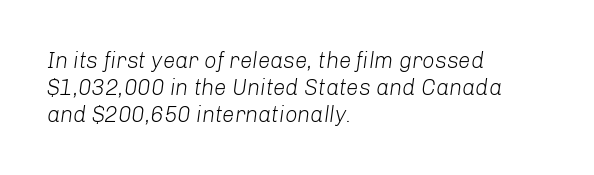
Stroke thickness stays within the range of a standard reading face or lighter. Is the block centered? No — it sits flush against the left margin. Descenders are the only things crossing below the line. Between one letter and the next there's only the usual sliver of space.
